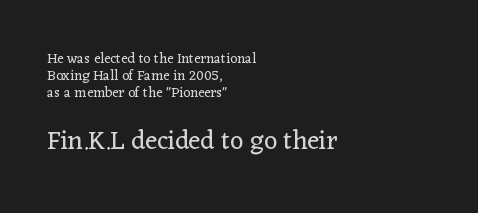
{"italic": "no", "bold": "no", "underline": "no", "align": "left", "line_spacing_ratio": 1.21, "letter_spacing": "normal", "letter_spacing_em": 0.0, "larger_block": "second", "size_ratio": 1.86, "glyph_px": 26}
